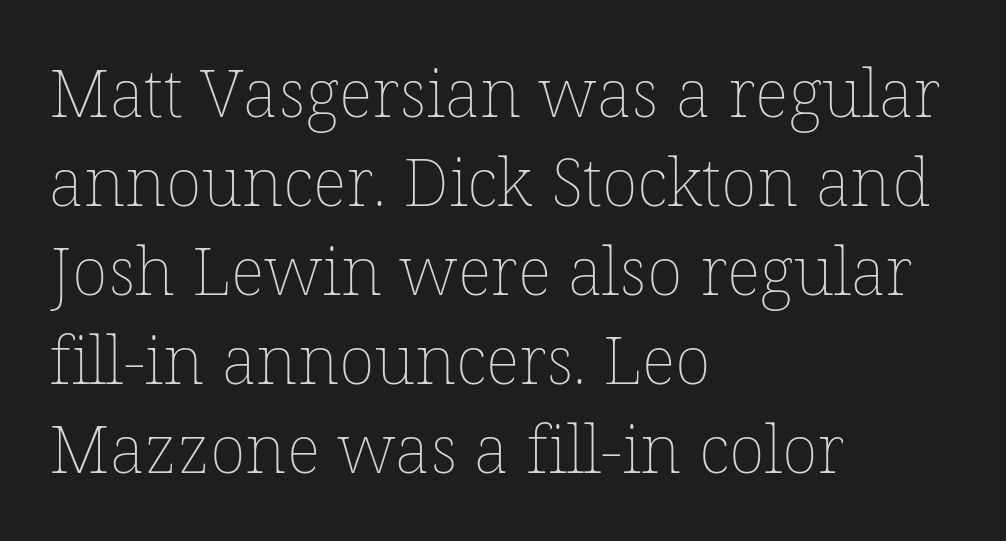
The image shows 67 px thin type, upright; set left-aligned, normal line spacing (1.33x), normal letter spacing, not underlined; low stroke contrast and a medium x-height.
